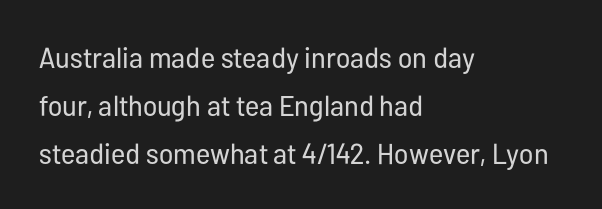
Vertically, the passage feels balanced, rows spaced as you'd expect. The letters carry no serifs — their stems end cleanly without finishing strokes. This reads as an unemphasized weight, regular at the heaviest. Spacing verdict: proportional, widths tailored to each character.
